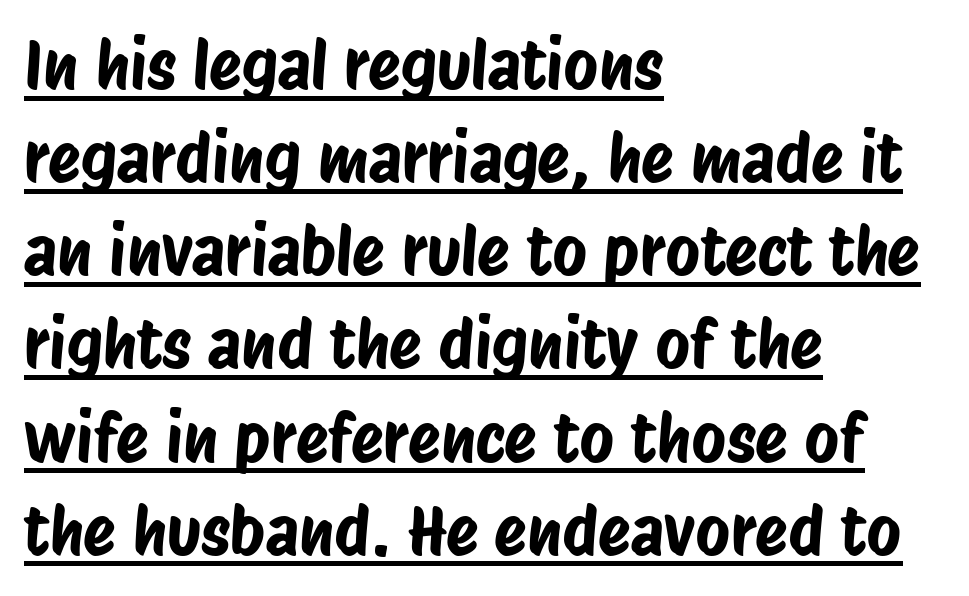
The image shows 67 px condensed sans-serif type; set left-aligned, normal line spacing (1.39x), normal letter spacing, underlined; low stroke contrast and a large x-height.
